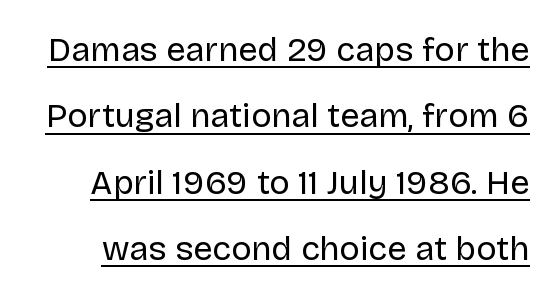
{"serif": "no", "italic": "no", "bold": "no", "weight": "regular", "width": "normal", "stroke_contrast": "low", "x_height": "large", "monospaced": "no", "underline": "yes", "line_spacing": "loose", "line_spacing_ratio": 1.95, "letter_spacing": "normal", "letter_spacing_em": 0.0, "glyph_px": 34}
